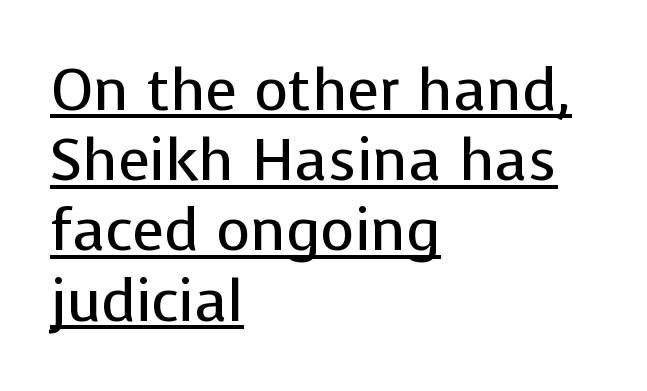
The image shows 59 px regular-weight sans-serif type, upright; set left-aligned, line spacing 1.19x, normal letter spacing, underlined; low stroke contrast and a medium x-height.
